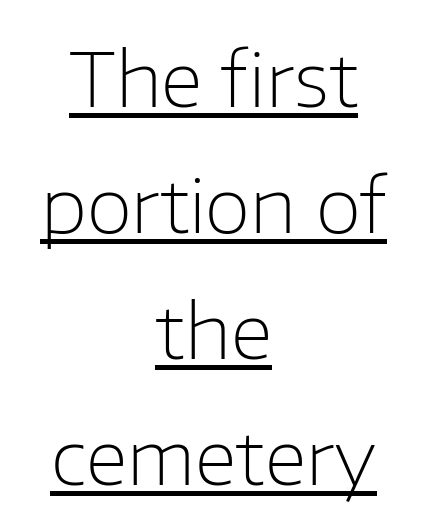
The image shows 75 px light sans-serif type, upright; set centered, normal line spacing (1.68x), normal letter spacing, underlined; low stroke contrast and a medium x-height.
